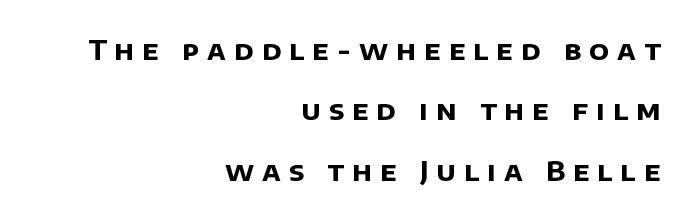
{"bold": "yes", "underline": "no", "align": "right", "line_spacing": "loose", "line_spacing_ratio": 2.24, "letter_spacing": "wide", "letter_spacing_em": 0.3, "glyph_px": 27}
